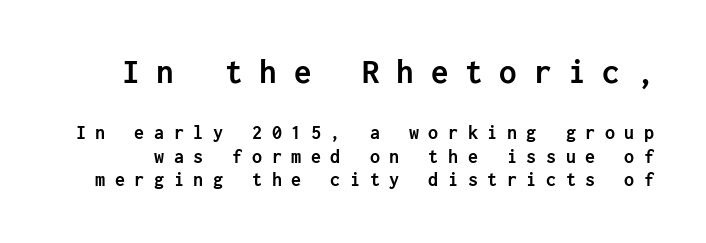
What kind of face is this? One without serifs — a sans. Italic? Not at all — the glyphs are vertical. These lines carry a lot of weight — the face is fully bold. The baseline area is clear. The composition opens big and finishes small. Is the letter spacing exaggerated? Yes — the characters are pushed far apart.
